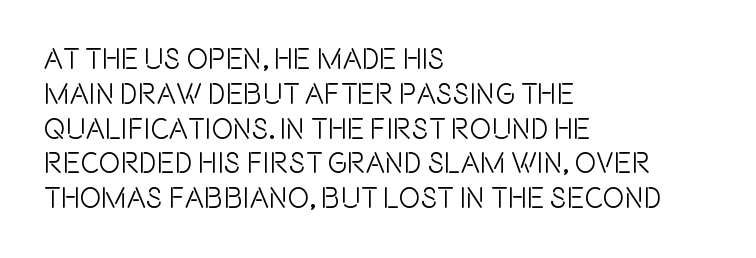
No feet cap the strokes, marking this as sans-serif type. Unlike italic type, these characters show no tilt at all. The setting favours the left margin, as ordinary paragraphs usually do. Default kerning and tracking; the words read as compact shapes. Descender tails drop into unmarked territory.
